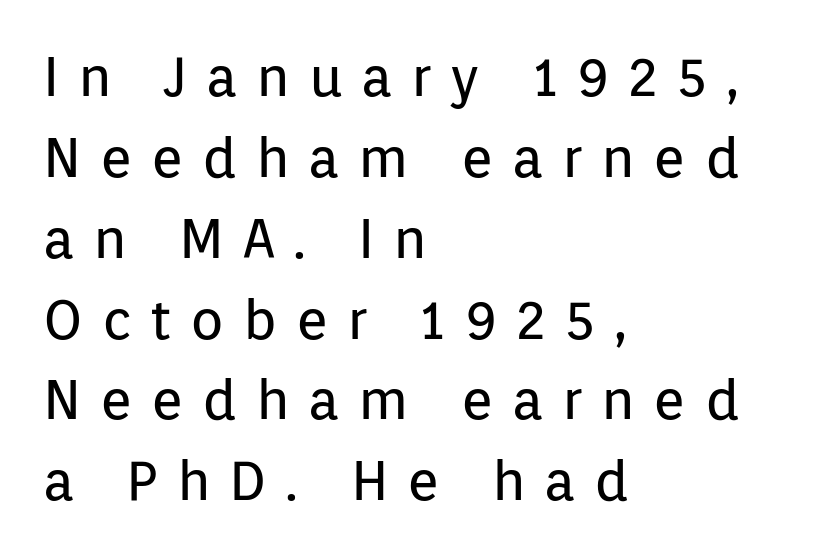
Q: Is the text bold? A: No.
Q: Is the text italic (slanted)? A: No, it is upright.
Q: Is the typeface a serif or a sans-serif typeface? A: Sans-serif.
Q: Is the text underlined? A: No.
Q: How is the paragraph aligned? A: Left-aligned.
Q: Is the spacing between letters normal or unusually wide? A: Unusually wide.
Q: Is the spacing between lines tight, normal or loose? A: Normal.
Q: Width (condensed, normal, or wide)? A: Normal.
Q: Stroke contrast? A: Low.
Q: x-height? A: Medium.
Q: Monospaced? A: No.
